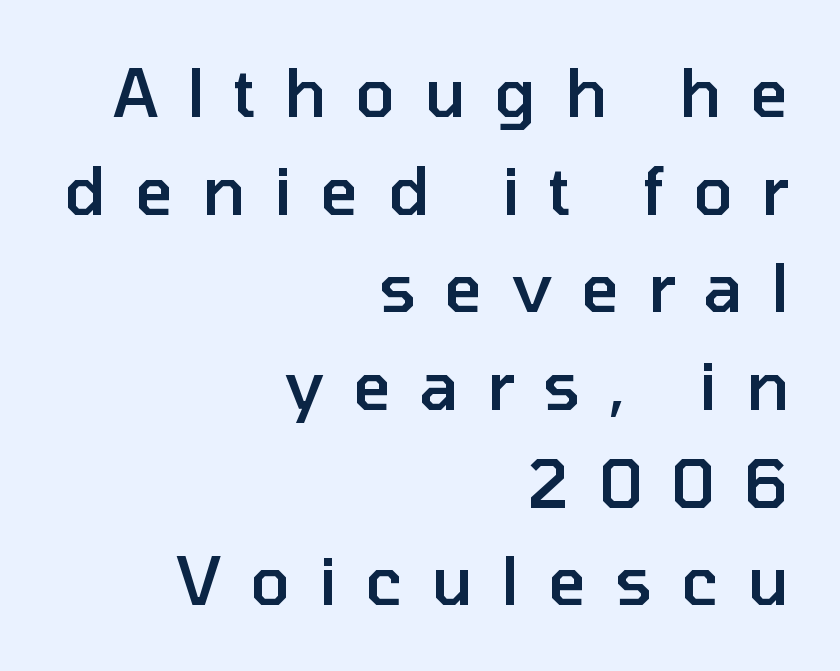
The image shows 66 px semibold sans-serif type, upright; set right-aligned, normal line spacing (1.48x), unusually wide letter spacing (+0.43 em), not underlined; low stroke contrast and a medium x-height.
